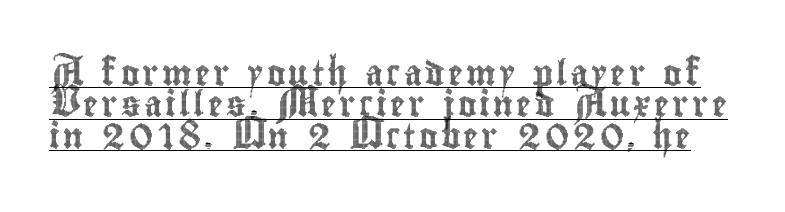
A roman cut, with each character standing at attention. In designer terms, the underline attribute is active on this setting. Quick note: interline space is typical.
